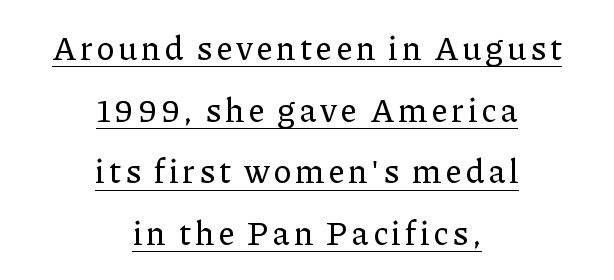
Notice how a bar underscores the lettering throughout. A typesetter would label this face a serif. One-word summary of the alignment: center. The face used here is proportionally spaced, like ordinary book or web type. This is the regular roman posture of the typeface.
